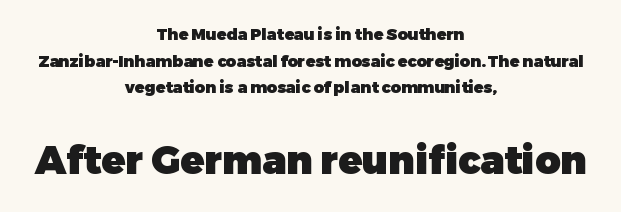
The image shows 39 px heavy sans-serif type, upright; set centered, normal line spacing (1.66x), normal letter spacing, not underlined; the second (bottom) block is 2.44x larger; low stroke contrast and a medium x-height.
